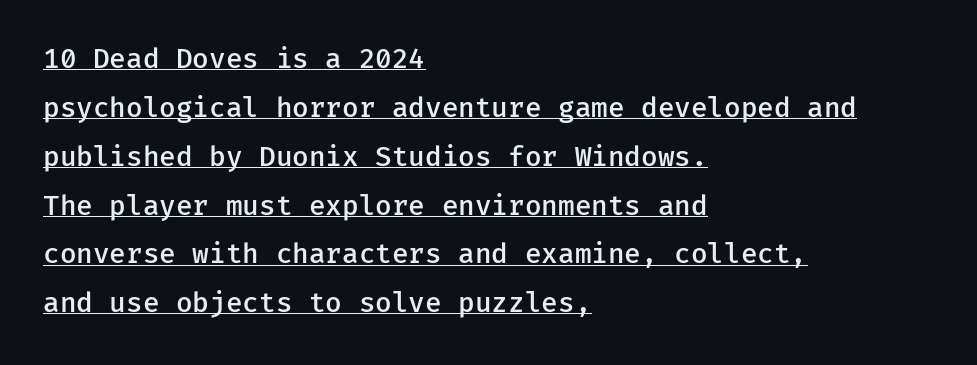
The image shows 27 px text type, upright; set left-aligned, line spacing 1.81x, normal letter spacing, underlined.
